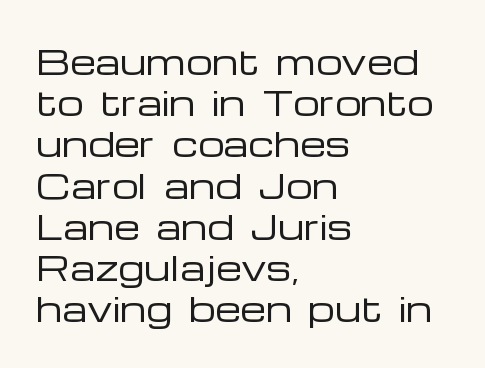
Q: Is the text bold? A: No.
Q: Is the text italic (slanted)? A: No, it is upright.
Q: Is the typeface a serif or a sans-serif typeface? A: Sans-serif.
Q: Is the text underlined? A: No.
Q: How is the paragraph aligned? A: Left-aligned.
Q: Is the spacing between letters normal or unusually wide? A: Normal.
Q: Is the spacing between lines tight, normal or loose? A: Normal.
Q: Width (condensed, normal, or wide)? A: Wide.
Q: Stroke contrast? A: Low.
Q: x-height? A: Medium.
Q: Monospaced? A: No.
